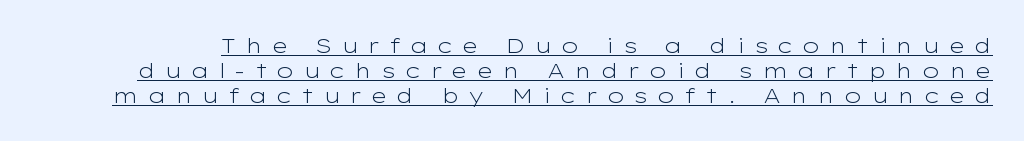
Q: Is the text bold? A: No.
Q: Is the text italic (slanted)? A: No, it is upright.
Q: Is the text underlined? A: Yes.
Q: Is the spacing between letters normal or unusually wide? A: Unusually wide.
